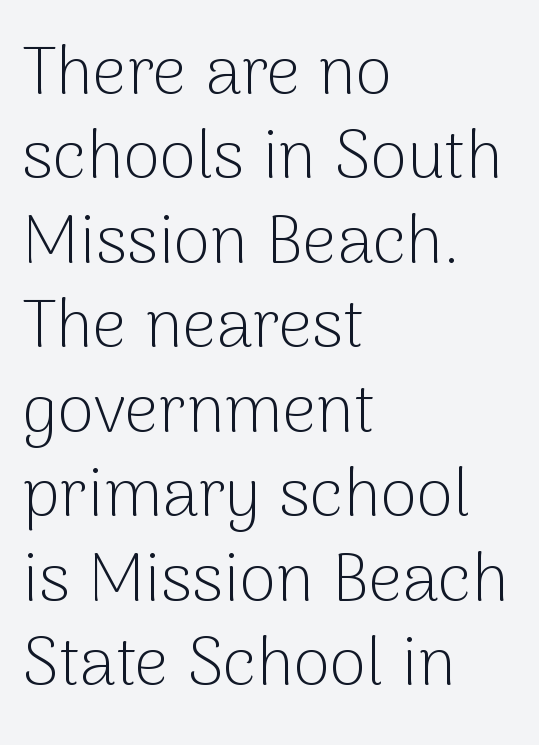
Q: Is the text bold? A: No.
Q: Is the text italic (slanted)? A: No, it is upright.
Q: Is the typeface a serif or a sans-serif typeface? A: Sans-serif.
Q: Is the text underlined? A: No.
Q: How is the paragraph aligned? A: Left-aligned.
Q: Is the spacing between letters normal or unusually wide? A: Normal.
Q: Is the spacing between lines tight, normal or loose? A: Normal.
Q: Width (condensed, normal, or wide)? A: Normal.
Q: Stroke contrast? A: Low.
Q: x-height? A: Medium.
Q: Monospaced? A: No.
